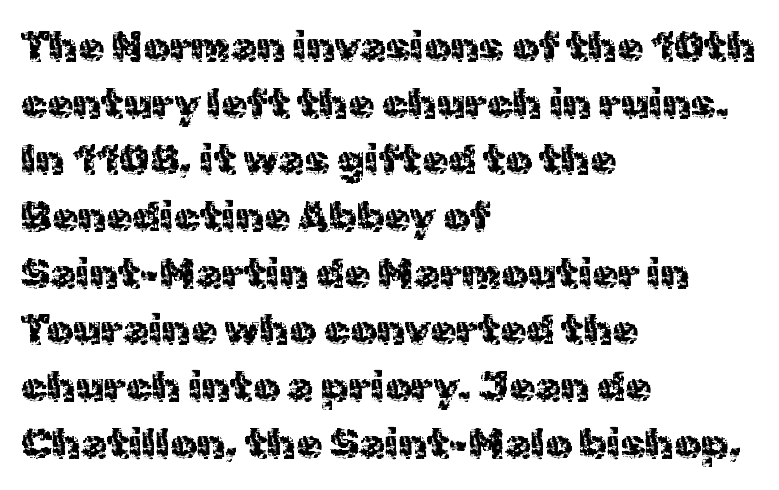
Evenly set lines give the paragraph a standard silhouette. The rendering shows plain stroke endings on the letterforms — a sans-serif design. Reading down the block, your eye returns to a fixed left position each line. Unmarked baselines from the first word to the last. Looks like regular typesetting: each glyph gets only the width it needs. Posture: straight, roman, zero tilt.
